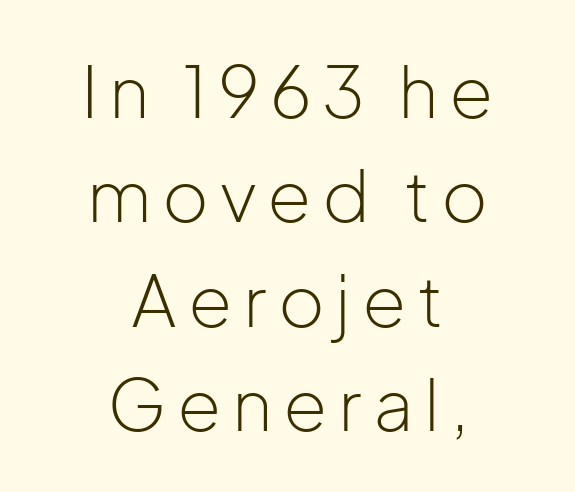
The image shows 71 px light sans-serif type, upright; set centered, normal line spacing (1.47x), not underlined; low stroke contrast and a medium x-height.
